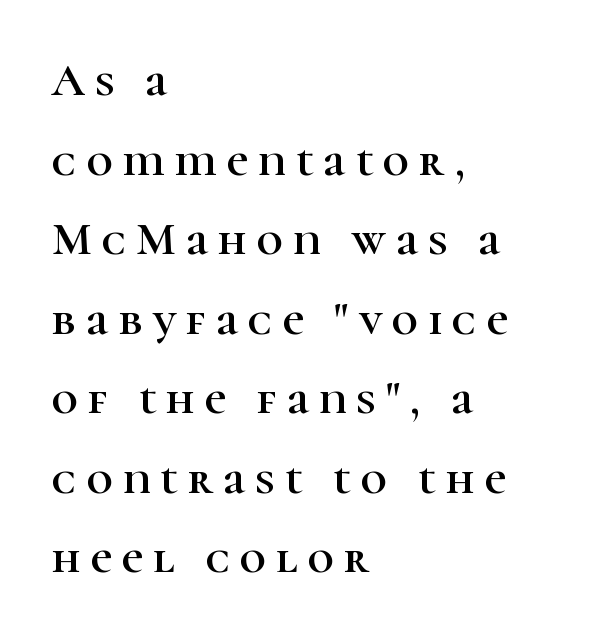
{"serif": "yes", "italic": "no", "width": "normal", "stroke_contrast": "high", "x_height": "medium", "monospaced": "no", "underline": "no", "align": "left", "line_spacing_ratio": 1.73, "letter_spacing": "wide", "letter_spacing_em": 0.22, "glyph_px": 46}
